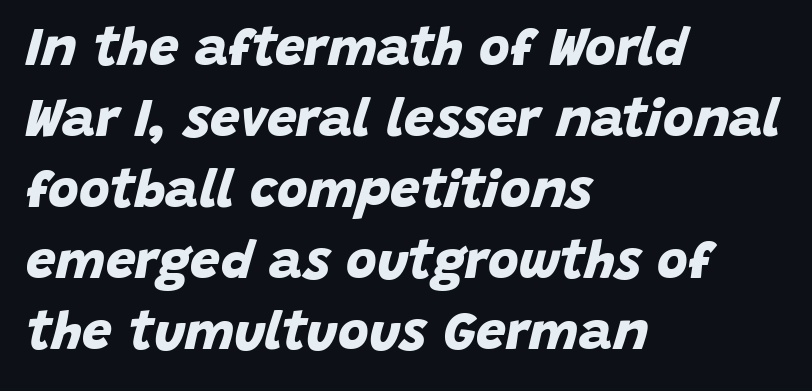
The image shows 53 px bold sans-serif type; set left-aligned, normal line spacing (1.34x), normal letter spacing, not underlined; low stroke contrast and a large x-height.
